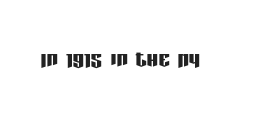
{"serif": "no", "italic": "no", "width": "condensed", "stroke_contrast": "low", "x_height": "large", "monospaced": "no", "underline": "no", "letter_spacing": "normal", "letter_spacing_em": 0.0, "glyph_px": 28}
